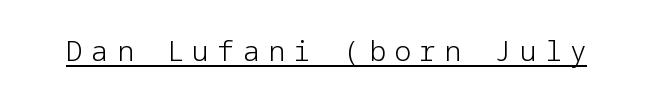
This sample uses expanded letter spacing, leaving extra air between glyphs. Style check: upright. Is this a sans? Yes — the strokes have no serifs. Caption: lettering with a line underneath. Summary of weight: not heavy and not bold.
